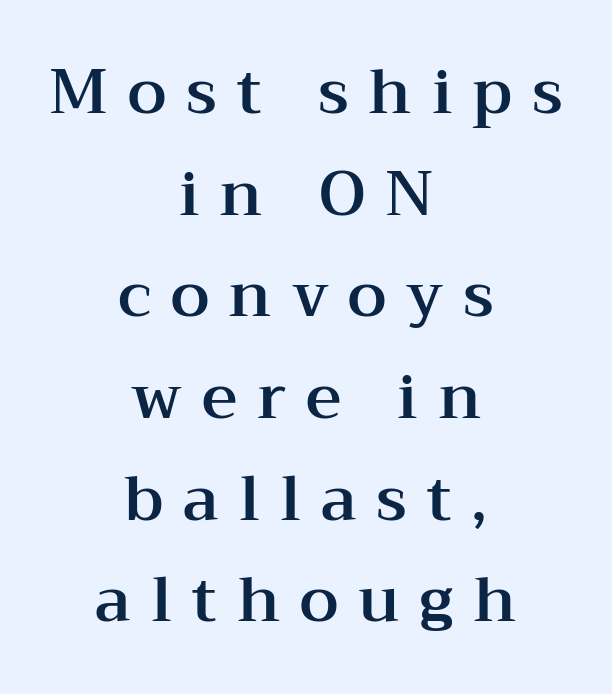
{"serif": "yes", "italic": "no", "width": "wide", "stroke_contrast": "medium", "x_height": "medium", "monospaced": "no", "underline": "no", "align": "center", "line_spacing": "normal", "line_spacing_ratio": 1.64, "letter_spacing": "wide", "letter_spacing_em": 0.32, "glyph_px": 62}
